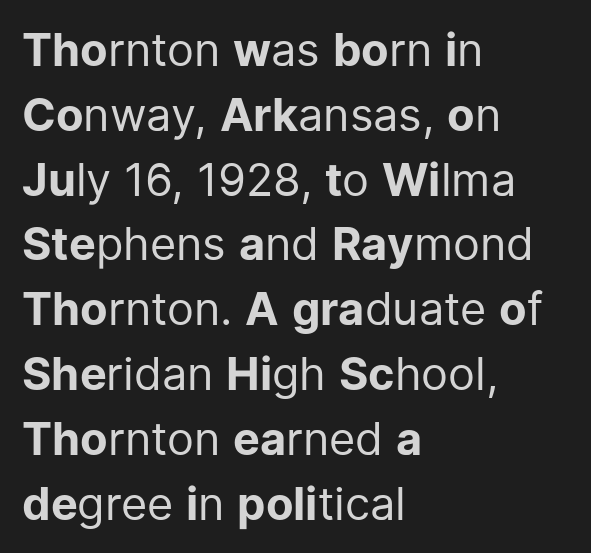
Q: Is the text bold? A: No.
Q: Is the text italic (slanted)? A: No, it is upright.
Q: Is the typeface a serif or a sans-serif typeface? A: Sans-serif.
Q: Is the text underlined? A: No.
Q: How is the paragraph aligned? A: Left-aligned.
Q: Is the spacing between letters normal or unusually wide? A: Normal.
Q: Is the spacing between lines tight, normal or loose? A: Normal.
Q: Width (condensed, normal, or wide)? A: Normal.
Q: Stroke contrast? A: Low.
Q: x-height? A: Medium.
Q: Monospaced? A: No.
